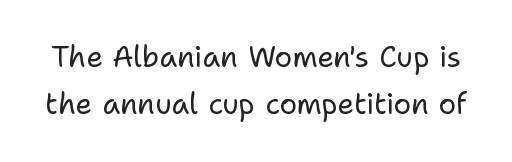
{"serif": "no", "italic": "no", "bold": "no", "weight": "regular", "width": "normal", "stroke_contrast": "low", "x_height": "medium", "monospaced": "no", "underline": "no", "line_spacing": "normal", "line_spacing_ratio": 1.63, "letter_spacing": "normal", "letter_spacing_em": 0.0, "glyph_px": 29}
